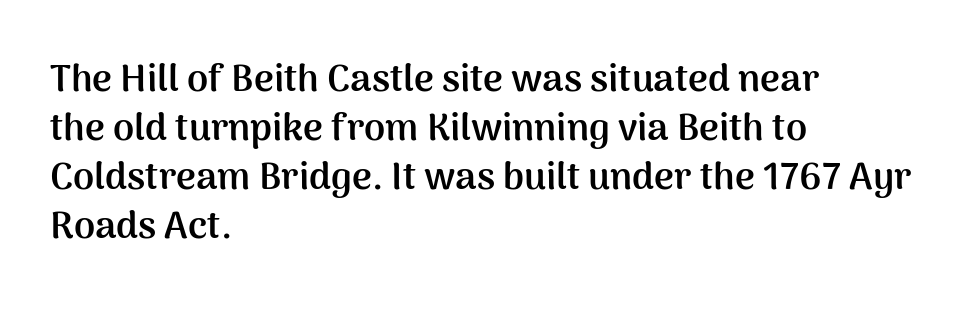
Honestly, there is no underline to notice here at all. These lines keep a tight, regular rhythm from letter to letter. This is sans-serif lettering, the kind often seen on screens and signage. Each letter keeps its own natural width here, so spacing adapts to shape. These lines sit exactly where default settings would place them.
